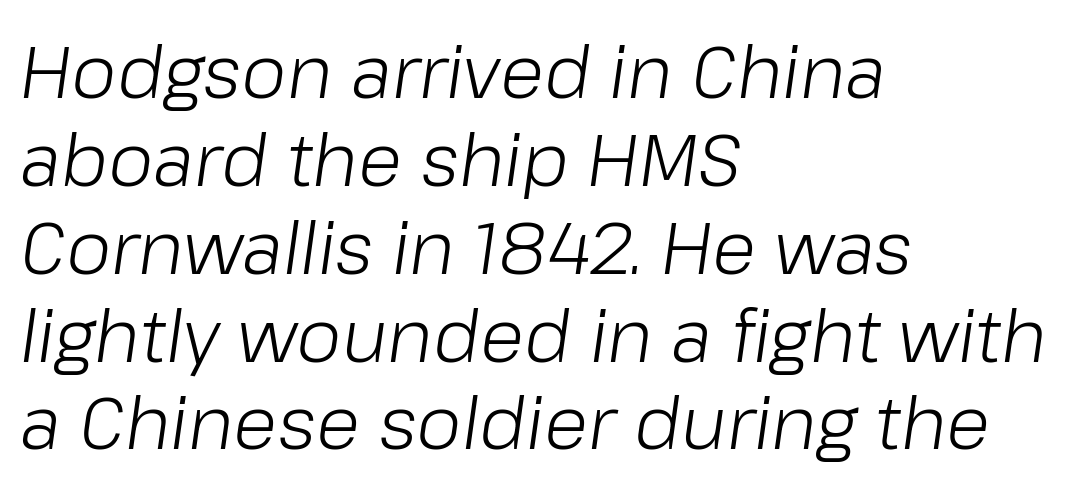
The image shows 72 px light type, italic (leaning right); set left-aligned, line spacing 1.22x, normal letter spacing, not underlined; low stroke contrast and a medium x-height.
